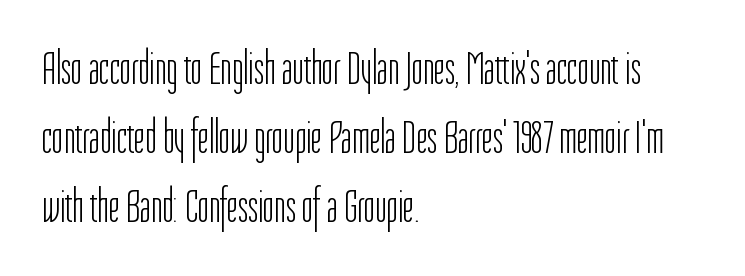
The image shows 48 px light, condensed sans-serif type, upright; set left-aligned, normal line spacing (1.44x), normal letter spacing, not underlined; low stroke contrast and a medium x-height.
